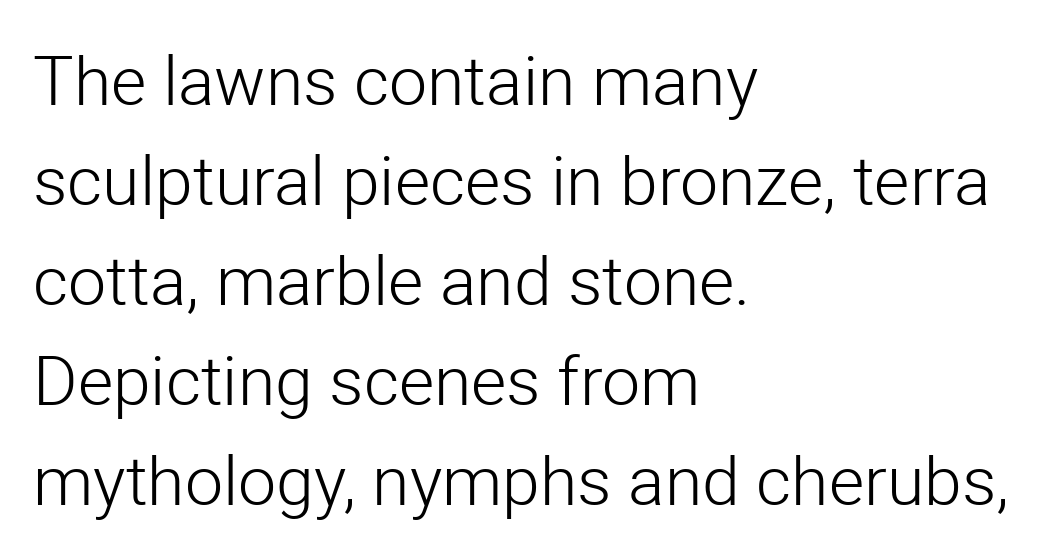
Rows of type keep a routine distance in the vertical direction. Check the space under the baseline: it is left empty. The compositor pushed each line to the left boundary. You could not count columns in this text — the font is proportionally spaced.
